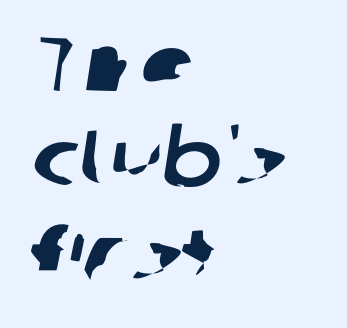
This sample uses a sans-serif face. The lines are quadded left. This sample uses plain, unmodified letter spacing. Has an underline been added? It has not.
